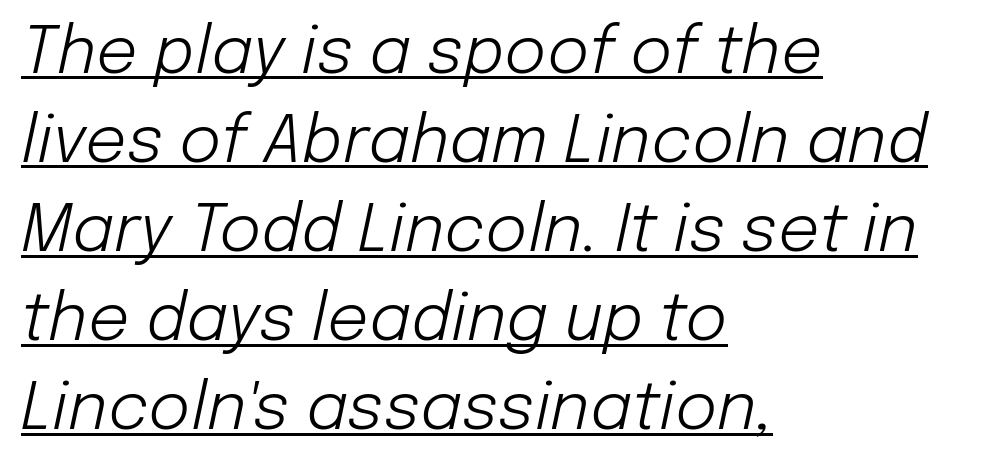
{"italic": "yes", "lean": "right", "slant_degrees": 12, "bold": "no", "weight": "light", "width": "normal", "stroke_contrast": "low", "x_height": "medium", "monospaced": "no", "underline": "yes", "align": "left", "line_spacing": "normal", "line_spacing_ratio": 1.37, "letter_spacing": "normal", "letter_spacing_em": 0.0, "glyph_px": 65}
